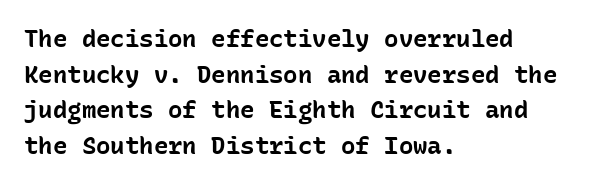
{"italic": "no", "bold": "yes", "underline": "no", "align": "left", "line_spacing": "normal", "line_spacing_ratio": 1.48, "letter_spacing": "normal", "letter_spacing_em": 0.0, "glyph_px": 24}
